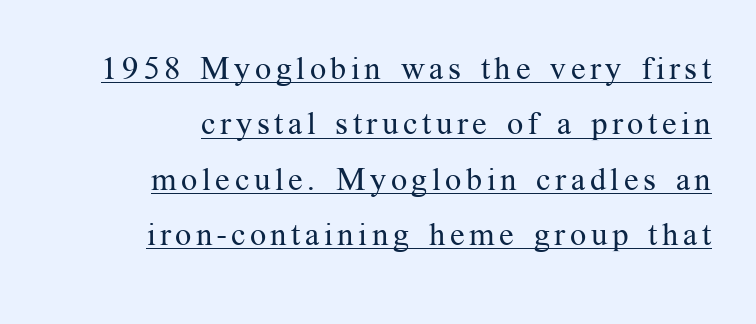
{"serif": "yes", "italic": "no", "bold": "no", "weight": "regular", "width": "normal", "stroke_contrast": "medium", "x_height": "medium", "monospaced": "no", "underline": "yes", "align": "right", "line_spacing_ratio": 1.73, "glyph_px": 32}
